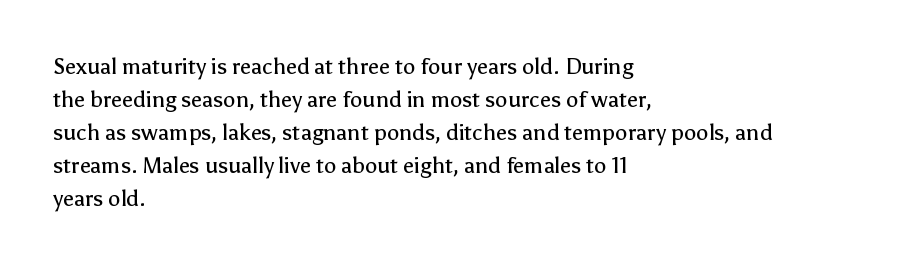
Q: Is the text bold? A: No.
Q: Is the text italic (slanted)? A: No, it is upright.
Q: Is the text underlined? A: No.
Q: How is the paragraph aligned? A: Left-aligned.
Q: Is the spacing between letters normal or unusually wide? A: Normal.
Q: Is the spacing between lines tight, normal or loose? A: Normal.
